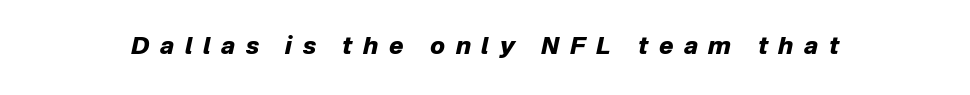
Loose tracking; the words dissolve into strings of separated letters. The string is rendered with underlining switched off. On the weight axis this lands at bold, roughly 700. Does the lettering tilt? It does — this is italic.
